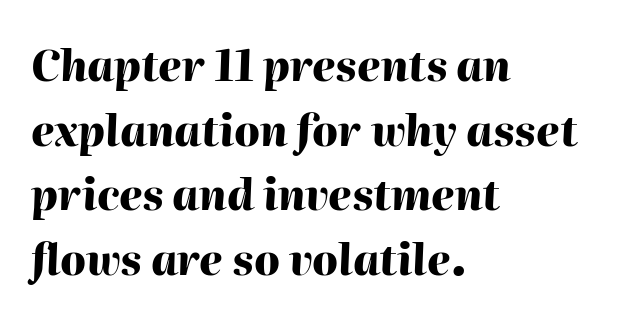
The image shows 42 px heavy type, italic (leaning right); set left-aligned, normal line spacing (1.54x), normal letter spacing, not underlined; high stroke contrast and a medium x-height.
